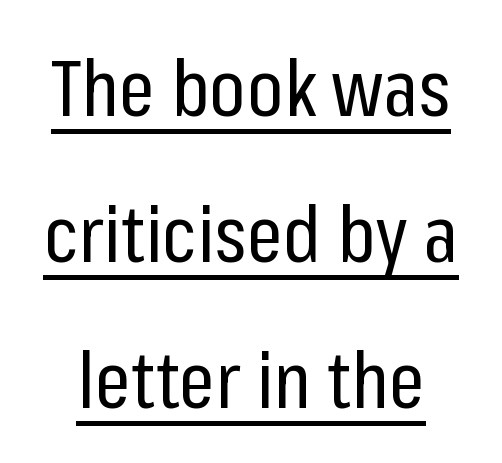
A typesetter would call this proportional, since set widths differ per character. Emphasis is given by a line drawn under the lettering. No extra tracking has been applied to these lines. Each letter's strokes conclude bluntly, with no projecting serifs. Is this a heavy cut? Hardly; it is regular or lighter. Italic? Not at all — the glyphs are vertical.
